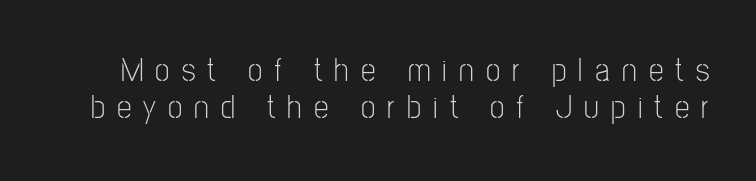
Q: Is the text bold? A: No.
Q: Is the text italic (slanted)? A: No, it is upright.
Q: Is the typeface a serif or a sans-serif typeface? A: Sans-serif.
Q: Is the text underlined? A: No.
Q: Is the spacing between letters normal or unusually wide? A: Unusually wide.
Q: Is the spacing between lines tight, normal or loose? A: Tight.
Q: Width (condensed, normal, or wide)? A: Condensed.
Q: Stroke contrast? A: Low.
Q: x-height? A: Medium.
Q: Monospaced? A: No.
